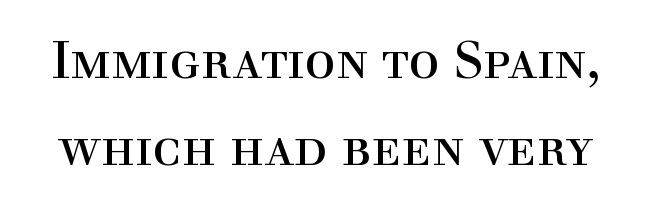
The image shows 52 px regular-weight serif type, upright; set normal line spacing (1.67x), normal letter spacing, not underlined; a medium x-height.
